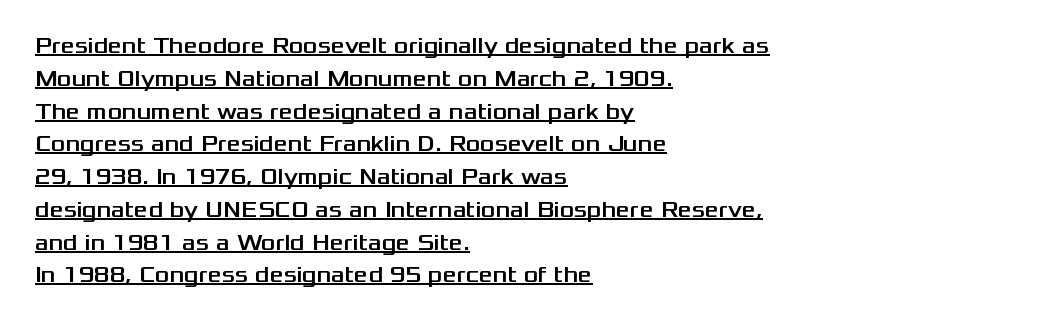
Q: Is the text italic (slanted)? A: No, it is upright.
Q: Is the text underlined? A: Yes.
Q: How is the paragraph aligned? A: Left-aligned.
Q: Is the spacing between letters normal or unusually wide? A: Normal.
Q: Is the spacing between lines tight, normal or loose? A: Normal.
